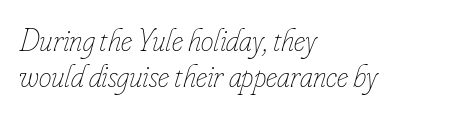
The image shows 32 px thin, condensed type, italic (leaning right); set left-aligned, tight line spacing (1.13x), normal letter spacing, not underlined; low stroke contrast and a small x-height.
